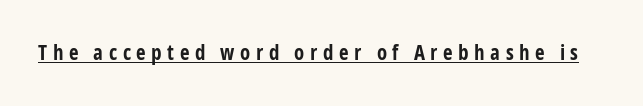
Q: Is the text bold? A: Yes.
Q: Is the text italic (slanted)? A: No, it is upright.
Q: Is the text underlined? A: Yes.
Q: Is the spacing between letters normal or unusually wide? A: Unusually wide.
